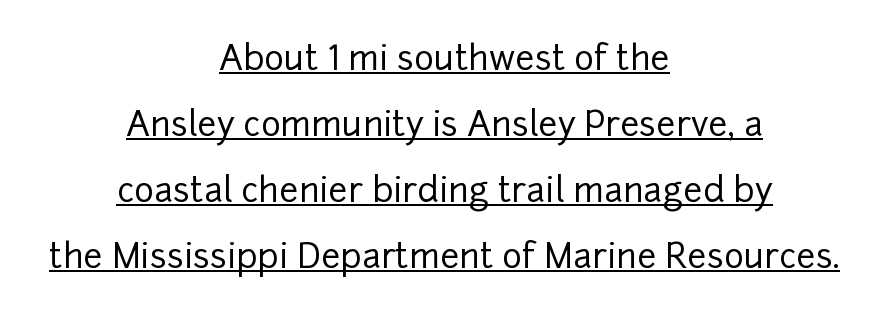
{"serif": "no", "italic": "no", "width": "normal", "stroke_contrast": "low", "x_height": "medium", "monospaced": "no", "underline": "yes", "align": "center", "line_spacing": "loose", "line_spacing_ratio": 1.94, "letter_spacing": "normal", "letter_spacing_em": 0.0, "glyph_px": 34}
